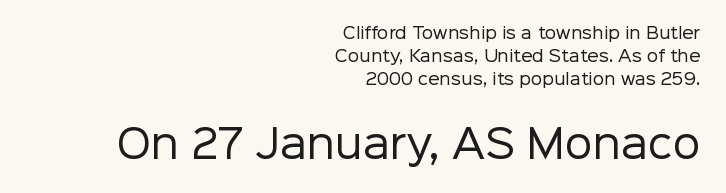
{"serif": "no", "italic": "no", "bold": "no", "weight": "regular", "width": "normal", "stroke_contrast": "low", "x_height": "medium", "monospaced": "no", "underline": "no", "align": "right", "line_spacing": "normal", "line_spacing_ratio": 1.45, "letter_spacing": "normal", "letter_spacing_em": 0.0, "larger_block": "second", "size_ratio": 2.44, "glyph_px": 39}
